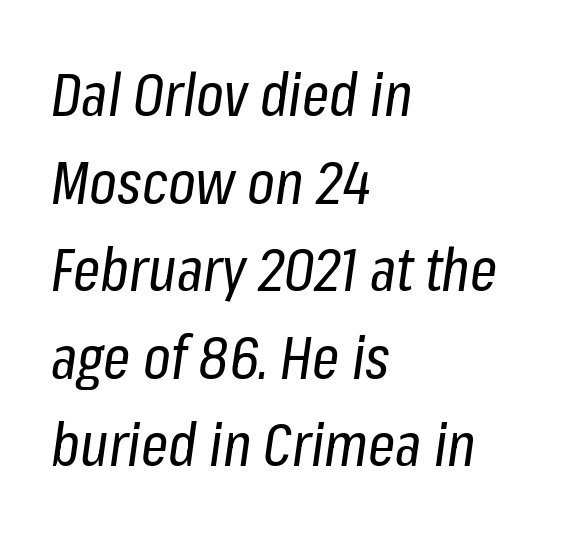
The image shows 60 px regular-weight, condensed type, italic (leaning right); set left-aligned, normal line spacing (1.46x), normal letter spacing, not underlined; low stroke contrast and a medium x-height.
